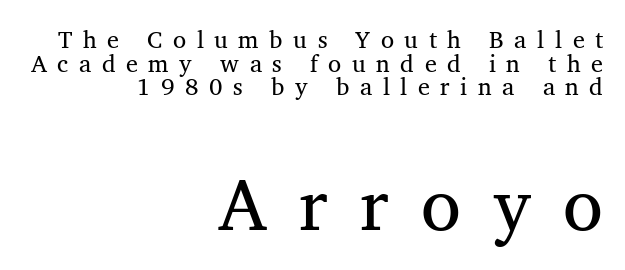
The weight tops out at a normal text grade. In terms of letterform style, serifs are clearly present. Regarding leading, the lines here are crowded together. The glyphs are unaccompanied by any horizontal stroke below them. Here the designer chose a conventional face with non-uniform glyph widths. The type sits square on the baseline with zero lean.
